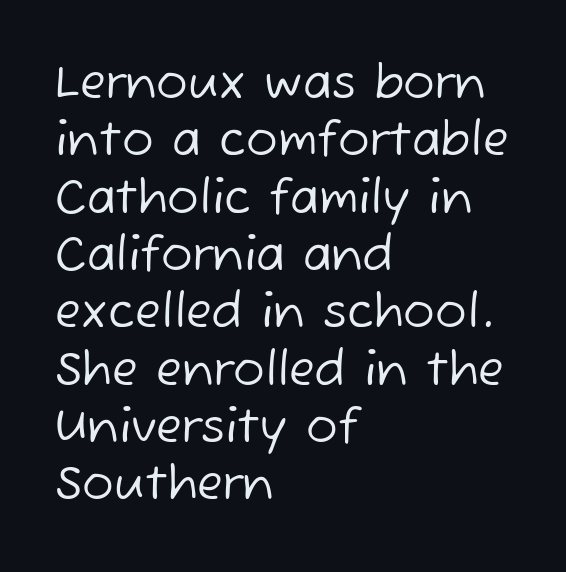
A student would call this left alignment; a typographer would say flush left, rag right. Inter-character spacing is left at the font's built-in metrics. Nothing sits at the stroke ends, so this counts as sans-serif. Weight: regular or lighter. Each letter keeps its own natural width here, so spacing adapts to shape.
